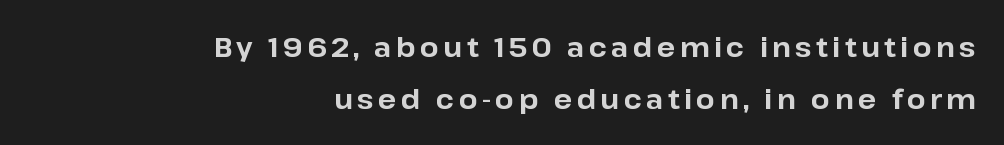
{"italic": "no", "bold": "yes", "underline": "no", "align": "right", "line_spacing": "loose", "line_spacing_ratio": 1.91, "glyph_px": 27}
